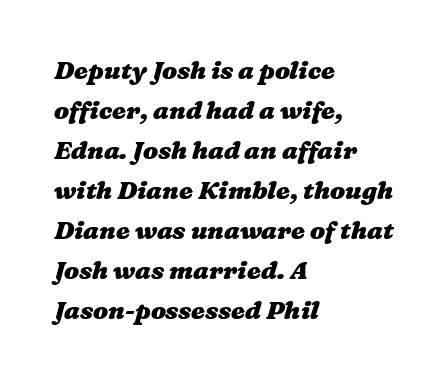
{"bold": "yes", "underline": "no", "align": "left", "line_spacing": "normal", "line_spacing_ratio": 1.6, "letter_spacing": "normal", "letter_spacing_em": 0.0, "glyph_px": 25}
